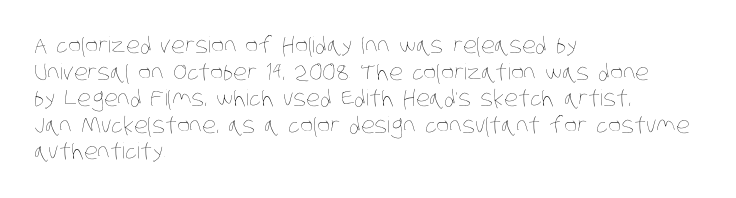
The image shows 22 px text type; set left-aligned, line spacing 1.21x, normal letter spacing, not underlined.
